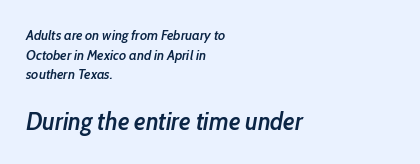
The image shows 25 px text type, italic (leaning right); set left-aligned, normal line spacing (1.41x), normal letter spacing, not underlined; the second (bottom) block is 1.79x larger.
